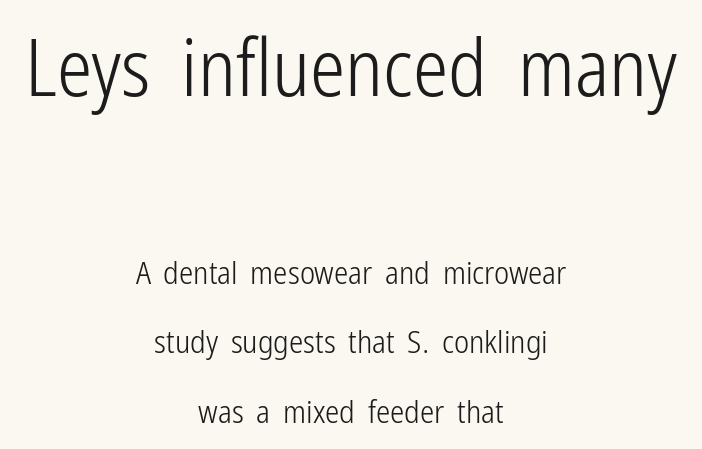
{"serif": "no", "italic": "no", "bold": "no", "weight": "light", "width": "condensed", "stroke_contrast": "low", "x_height": "medium", "monospaced": "no", "underline": "no", "align": "center", "line_spacing": "loose", "line_spacing_ratio": 2.17, "letter_spacing": "normal", "letter_spacing_em": 0.0, "larger_block": "first", "size_ratio": 2.47, "glyph_px": 79}
